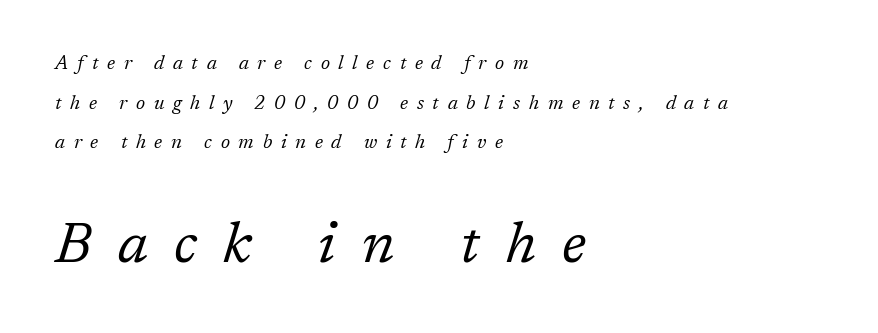
Q: Is the text bold? A: No.
Q: Is the text italic (slanted)? A: Yes, it leans right by about 17 degrees.
Q: Is the typeface a serif or a sans-serif typeface? A: Serif.
Q: Is the text underlined? A: No.
Q: How is the paragraph aligned? A: Left-aligned.
Q: Is the spacing between letters normal or unusually wide? A: Unusually wide.
Q: Is the spacing between lines tight, normal or loose? A: Loose.
Q: Which block of text is set in a larger size, the first (top) or the second (bottom)? A: The second (bottom) one.
Q: Width (condensed, normal, or wide)? A: Normal.
Q: Stroke contrast? A: Low.
Q: x-height? A: Medium.
Q: Monospaced? A: No.
